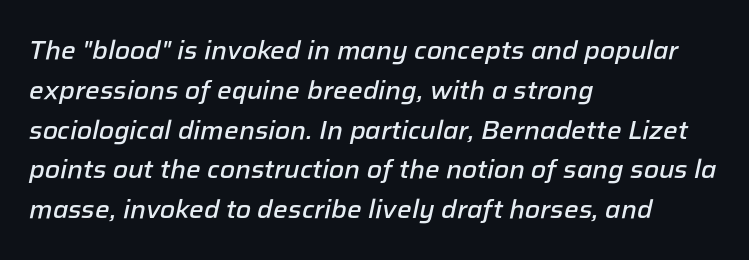
The image shows 26 px text type, italic (leaning right); set left-aligned, normal line spacing (1.53x), normal letter spacing, not underlined.
